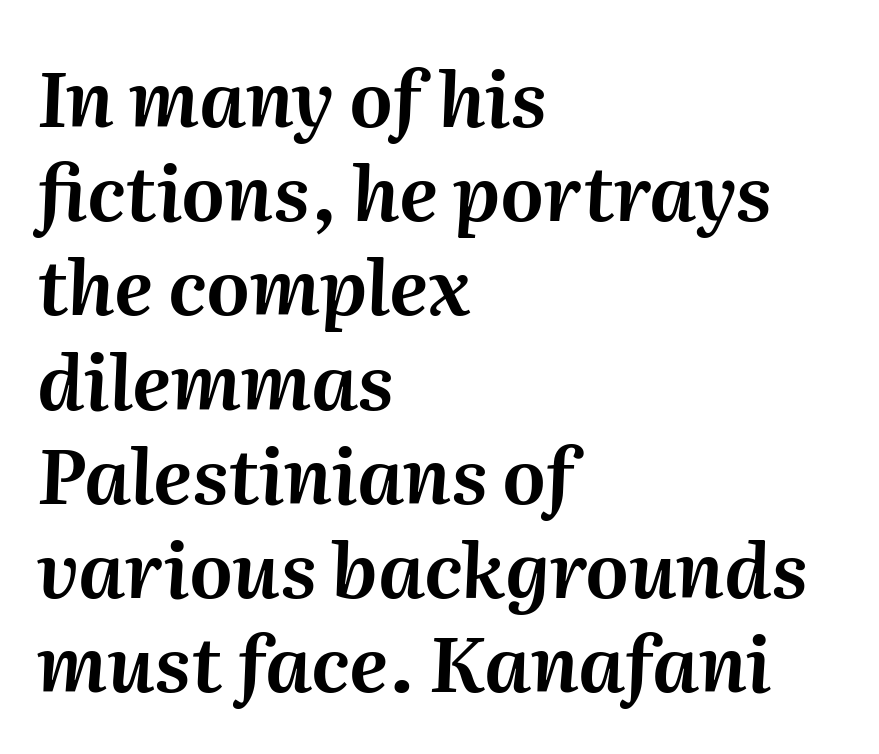
The image shows 76 px text type, italic (leaning right); set left-aligned, line spacing 1.24x, normal letter spacing, not underlined; medium stroke contrast and a medium x-height.
